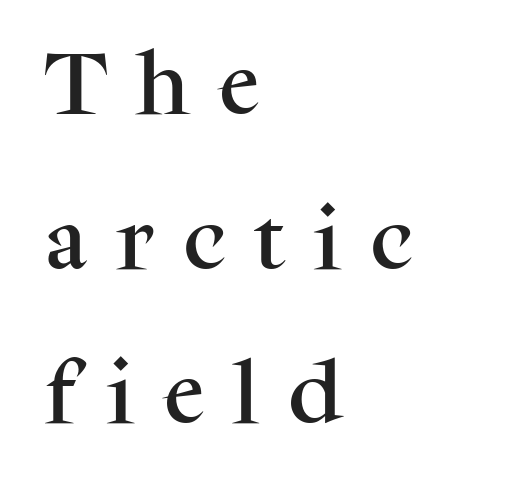
The image shows 69 px serif type, upright; set left-aligned, loose line spacing (2.24x), unusually wide letter spacing (+0.42 em), not underlined; medium stroke contrast and a medium x-height.
